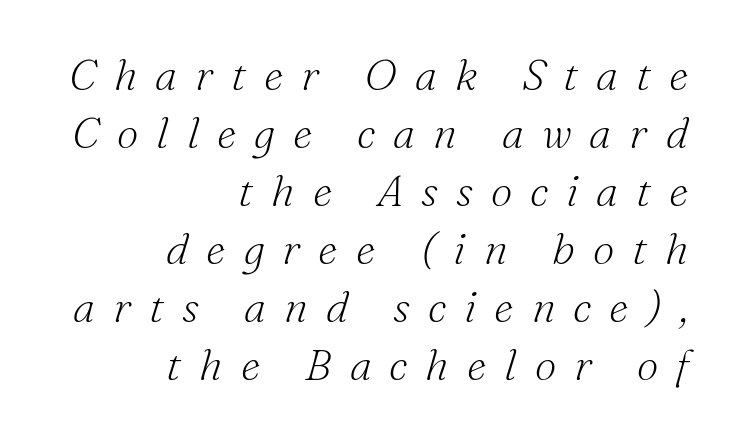
This rendering uses right alignment, leaving the left contour irregular. Small tapered or slab feet sit at the stroke ends, so this counts as serif. Each word looks stretched out because of the extra space between its letters. These lines sit exactly where default settings would place them.
